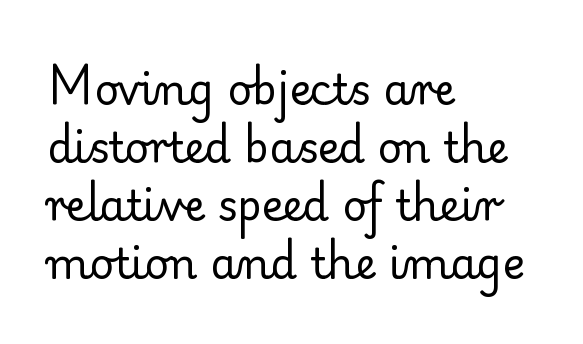
{"serif": "yes", "italic": "no", "bold": "no", "weight": "regular", "width": "normal", "stroke_contrast": "low", "x_height": "small", "monospaced": "no", "underline": "no", "align": "left", "line_spacing": "normal", "line_spacing_ratio": 1.38, "letter_spacing": "normal", "letter_spacing_em": 0.0, "glyph_px": 42}
